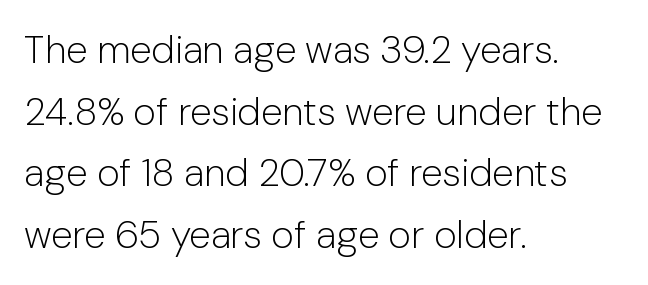
The letters advance in unequal steps, a hallmark of proportional type. The rag falls on the right side of this text block. If you drew a line through each stem, it would be perfectly vertical. Summary of weight: not heavy and not bold. Underline: absent. A typesetter would label this face a sans.
